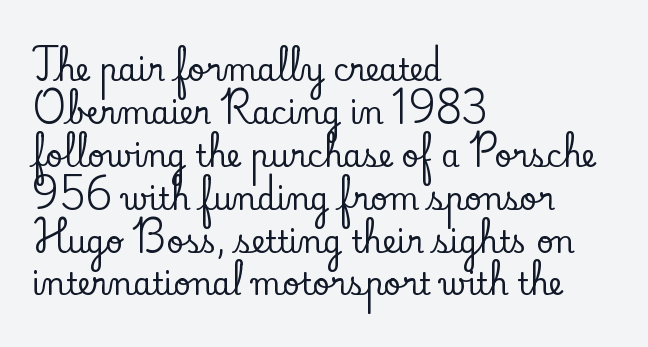
Q: Is the text italic (slanted)? A: No, it is upright.
Q: Is the typeface a serif or a sans-serif typeface? A: Serif.
Q: Is the text underlined? A: No.
Q: How is the paragraph aligned? A: Left-aligned.
Q: Is the spacing between letters normal or unusually wide? A: Normal.
Q: Is the spacing between lines tight, normal or loose? A: Normal.
Q: Width (condensed, normal, or wide)? A: Normal.
Q: Stroke contrast? A: Low.
Q: x-height? A: Small.
Q: Monospaced? A: No.
